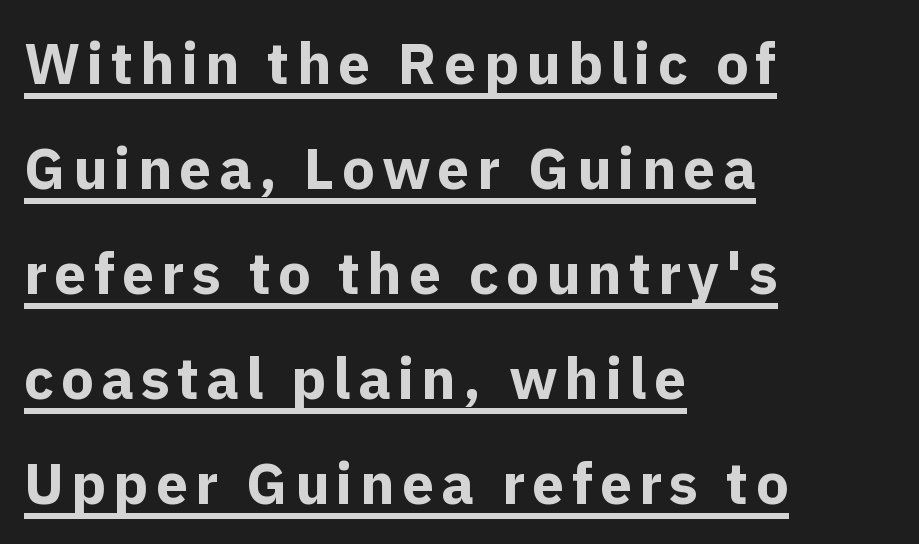
The image shows 58 px bold sans-serif type, upright; set left-aligned, line spacing 1.81x, underlined; a medium x-height.
